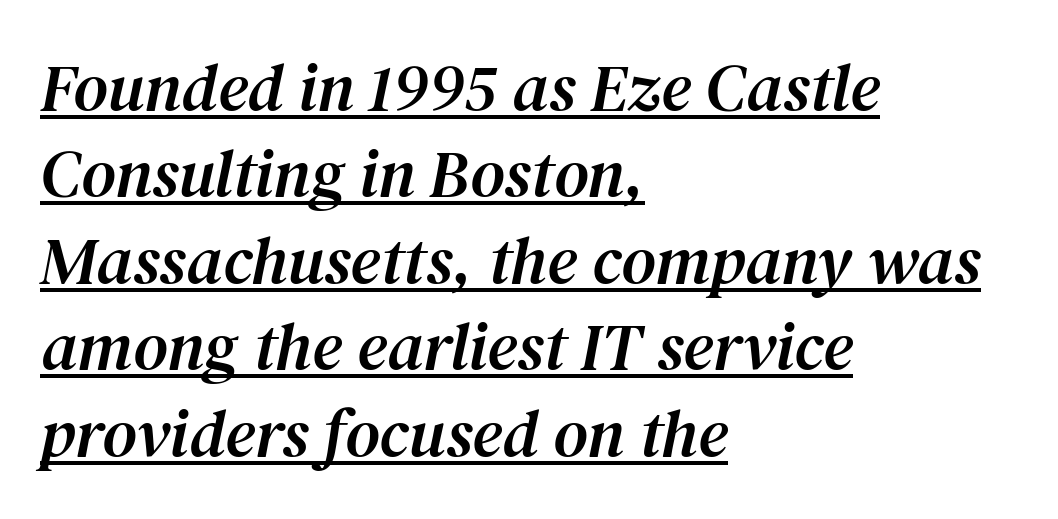
Examine the stroke ends and you'll spot serifs. The passage shown is typed in a proportional face where columns would drift. The lettering is marked with a stroke running underneath it. Nobody touched the tracking dial on this one. The rendering anchors every line to the left-hand side. Quick note: italic.
